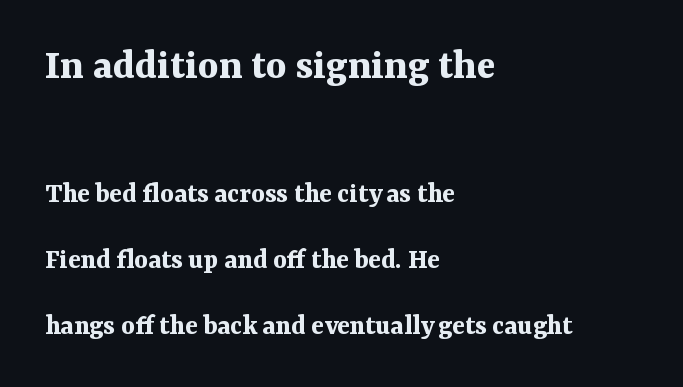
{"serif": "yes", "italic": "no", "bold": "yes", "weight": "bold", "width": "normal", "stroke_contrast": "medium", "x_height": "medium", "monospaced": "no", "underline": "no", "align": "left", "line_spacing": "loose", "line_spacing_ratio": 2.27, "letter_spacing": "normal", "letter_spacing_em": 0.0, "larger_block": "first", "size_ratio": 1.52, "glyph_px": 44}
